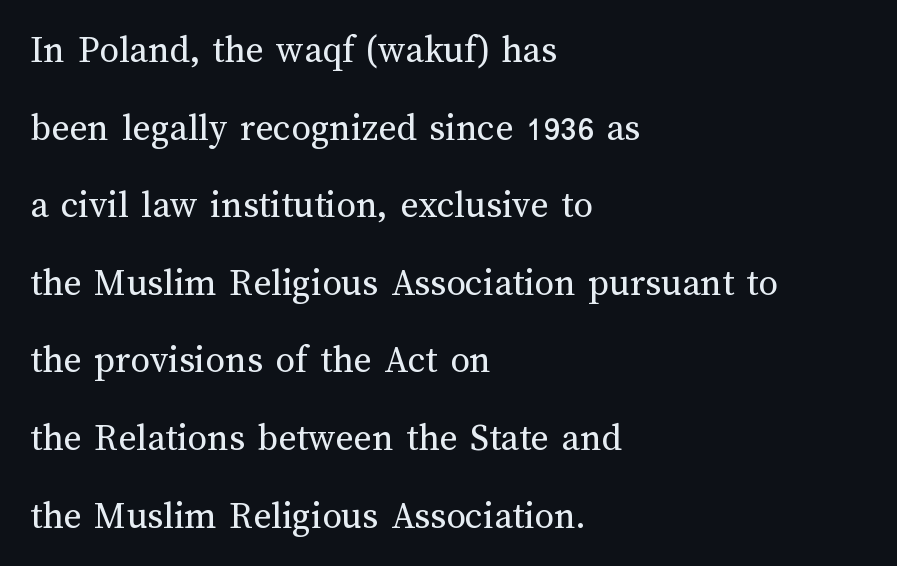
The image shows 39 px regular-weight type, upright; set left-aligned, loose line spacing (1.99x), normal letter spacing, not underlined; medium stroke contrast and a medium x-height.
